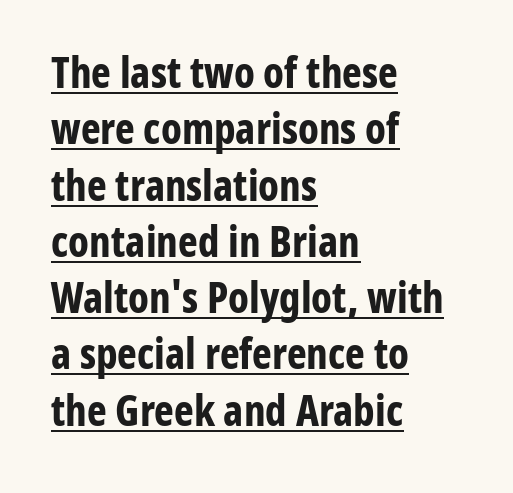
Q: Is the text bold? A: Yes.
Q: Is the text italic (slanted)? A: No, it is upright.
Q: Is the typeface a serif or a sans-serif typeface? A: Sans-serif.
Q: Is the text underlined? A: Yes.
Q: How is the paragraph aligned? A: Left-aligned.
Q: Is the spacing between letters normal or unusually wide? A: Normal.
Q: Is the spacing between lines tight, normal or loose? A: Normal.
Q: Width (condensed, normal, or wide)? A: Condensed.
Q: Stroke contrast? A: Low.
Q: x-height? A: Medium.
Q: Monospaced? A: No.
